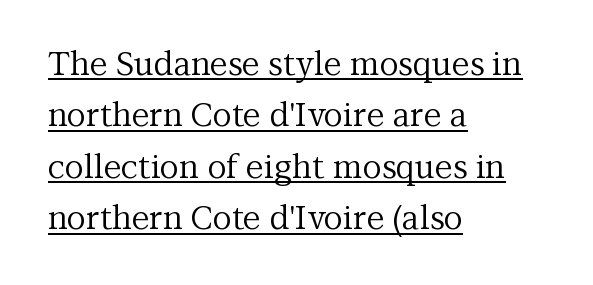
The image shows 33 px regular-weight serif type, upright; set left-aligned, normal line spacing (1.56x), normal letter spacing, underlined; medium stroke contrast and a medium x-height.
